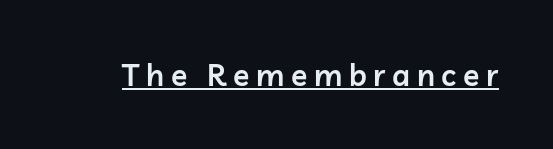
This sample uses a sans-serif face. Slightly chunky letters — semibold, I'd say, not full bold. Spacing verdict: proportional, widths tailored to each character. Look at the tracking — it's clearly loosened, letters drifting apart. Decoration check: the copy is underlined.
